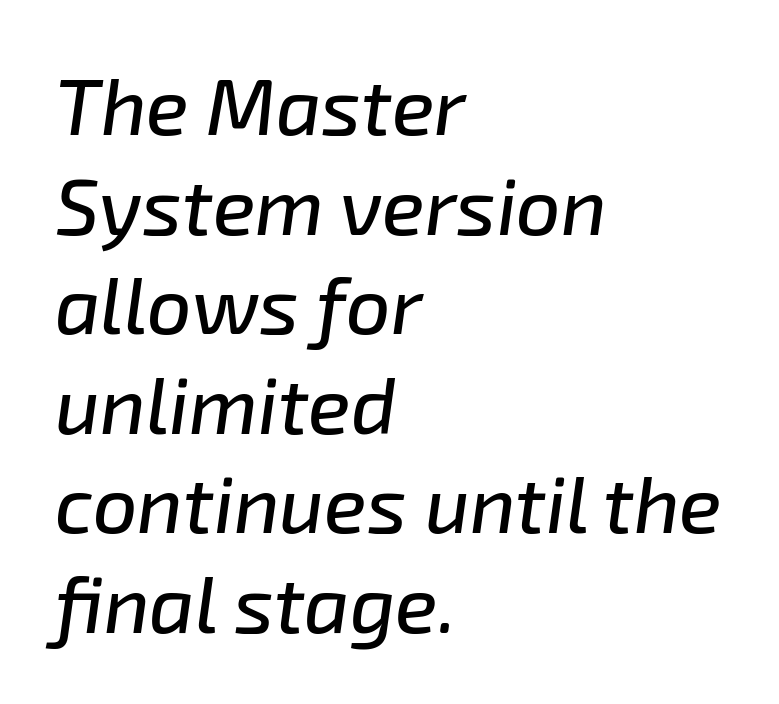
{"italic": "yes", "lean": "right", "slant_degrees": 8, "width": "normal", "stroke_contrast": "low", "x_height": "medium", "monospaced": "no", "underline": "no", "align": "left", "line_spacing": "normal", "line_spacing_ratio": 1.26, "letter_spacing": "normal", "letter_spacing_em": 0.0, "glyph_px": 79}
